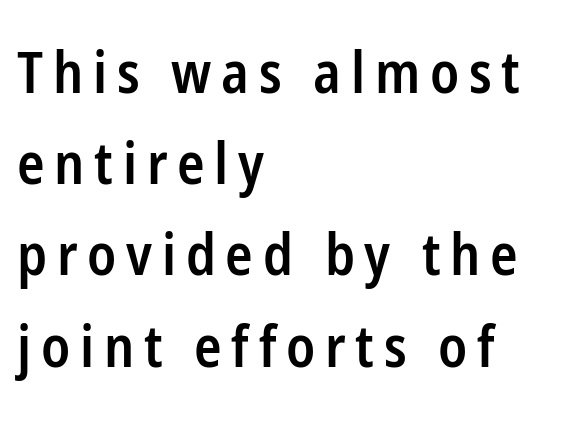
A typesetter would call this proportional, since set widths differ per character. The face used here is a semibold: visibly heavier than regular, lighter than bold. Is there much room between lines? A standard amount, neither cramped nor airy. Horizontal alignment here is leftward, the default for most running prose. Type without underlining.
